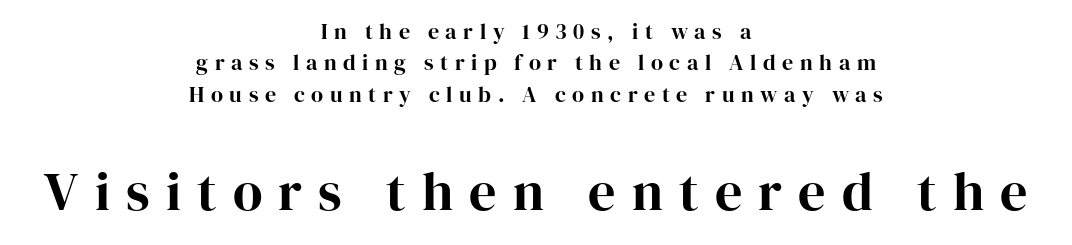
Q: Is the text bold? A: Yes.
Q: Is the text italic (slanted)? A: No, it is upright.
Q: Is the typeface a serif or a sans-serif typeface? A: Serif.
Q: Is the text underlined? A: No.
Q: How is the paragraph aligned? A: Centered.
Q: Is the spacing between letters normal or unusually wide? A: Unusually wide.
Q: Is the spacing between lines tight, normal or loose? A: Normal.
Q: Which block of text is set in a larger size, the first (top) or the second (bottom)? A: The second (bottom) one.
Q: Width (condensed, normal, or wide)? A: Normal.
Q: Stroke contrast? A: High.
Q: x-height? A: Medium.
Q: Monospaced? A: No.
